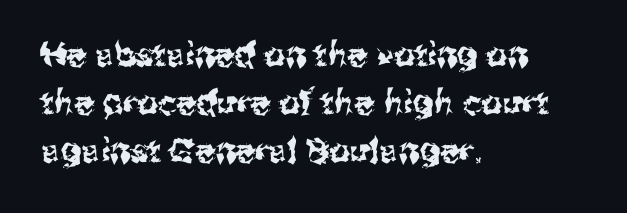
Line spacing here is normal. The rendering keeps characters at their native spacing. Check the space under the baseline: it is left empty. In CSS terms this would be text-align: left. The rendering shows plain stroke endings on the letterforms — a sans-serif design.
